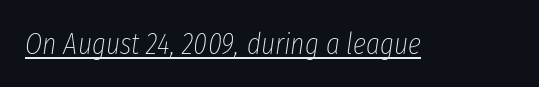
Q: Is the text bold? A: No.
Q: Is the text italic (slanted)? A: Yes, it leans right by about 8 degrees.
Q: Is the text underlined? A: Yes.
Q: Is the spacing between letters normal or unusually wide? A: Normal.
Q: Width (condensed, normal, or wide)? A: Condensed.
Q: Stroke contrast? A: Low.
Q: x-height? A: Medium.
Q: Monospaced? A: No.
